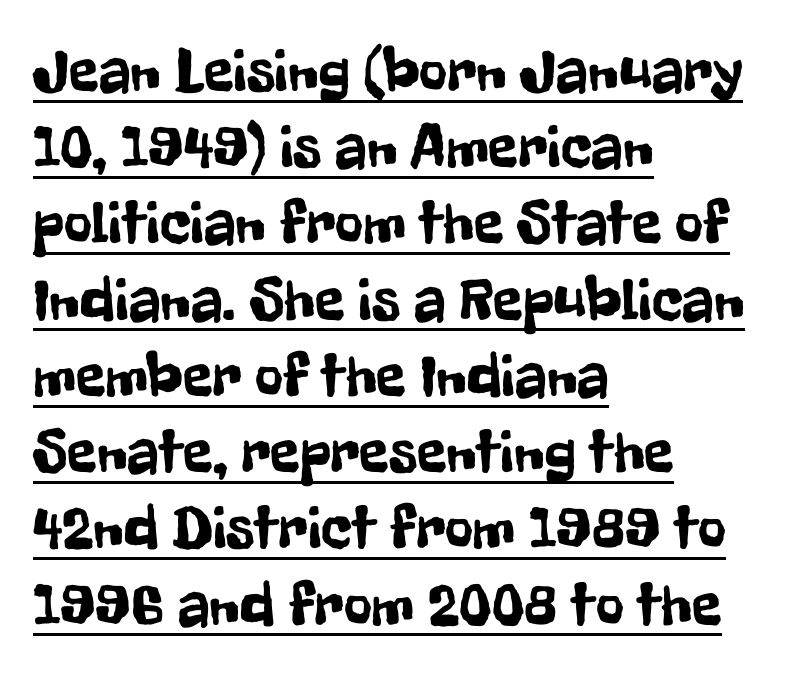
The image shows 61 px condensed sans-serif type, upright; set left-aligned, normal line spacing (1.25x), normal letter spacing, underlined; low stroke contrast and a medium x-height.
